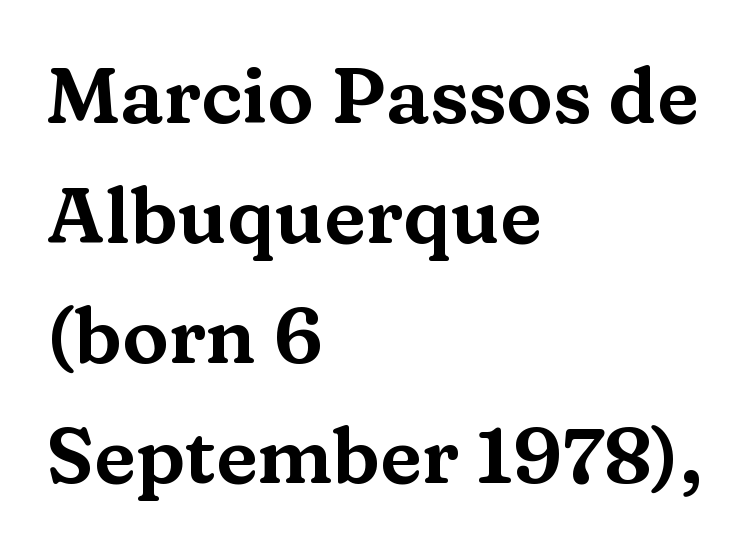
{"serif": "yes", "italic": "no", "width": "wide", "stroke_contrast": "medium", "x_height": "medium", "monospaced": "no", "underline": "no", "align": "left", "line_spacing": "normal", "line_spacing_ratio": 1.54, "letter_spacing": "normal", "letter_spacing_em": 0.0, "glyph_px": 78}
